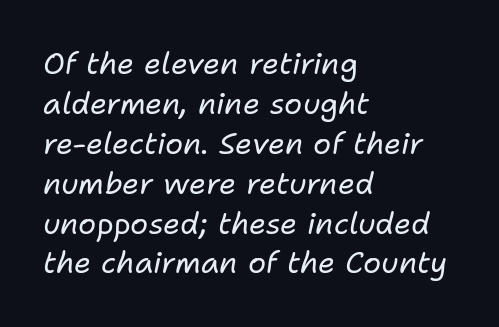
It's the slanting kind of type. Each row of text sits above clean, open space. Spacing verdict: proportional, widths tailored to each character. Horizontally, the lines are justified to the leading edge only.
